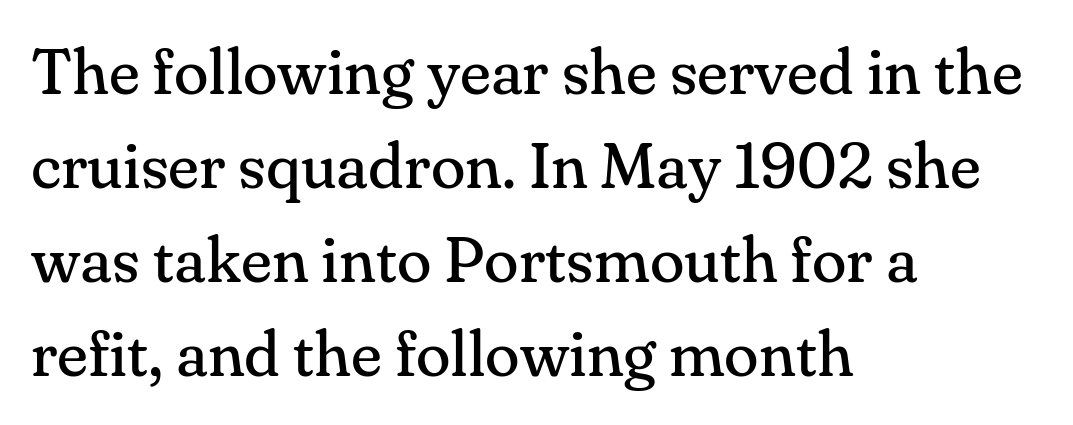
The image shows 64 px regular-weight serif type, upright; set left-aligned, normal line spacing (1.47x), normal letter spacing, not underlined; medium stroke contrast and a small x-height.
